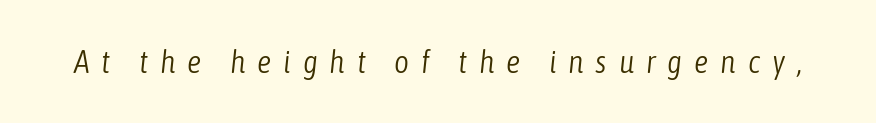
You could not count columns in this text — the font is proportionally spaced. Caption: face not bold, strokes unweighted. This rendering widens character spacing well past its baseline value. The specimen omits any rule beneath the text block's lines. This sample uses an oblique cut, with every glyph tilted off the vertical.
